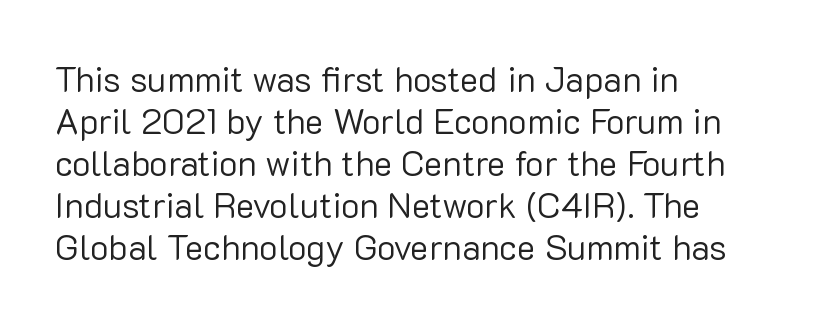
Q: Is the text bold? A: No.
Q: Is the text italic (slanted)? A: No, it is upright.
Q: Is the typeface a serif or a sans-serif typeface? A: Sans-serif.
Q: Is the text underlined? A: No.
Q: How is the paragraph aligned? A: Left-aligned.
Q: Is the spacing between letters normal or unusually wide? A: Normal.
Q: Width (condensed, normal, or wide)? A: Normal.
Q: Stroke contrast? A: Low.
Q: x-height? A: Medium.
Q: Monospaced? A: No.
